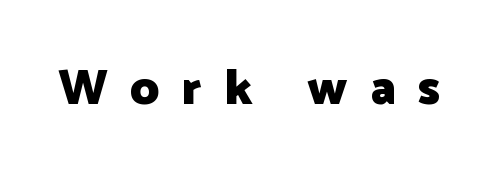
{"serif": "no", "italic": "no", "bold": "yes", "weight": "heavy", "width": "normal", "stroke_contrast": "low", "x_height": "medium", "monospaced": "no", "underline": "no", "letter_spacing": "wide", "letter_spacing_em": 0.44, "glyph_px": 50}
